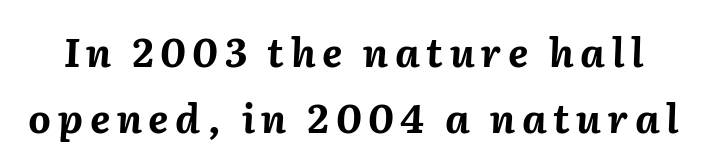
The image shows 39 px bold type, italic (leaning right); set normal line spacing (1.68x), not underlined; medium stroke contrast and a medium x-height.
